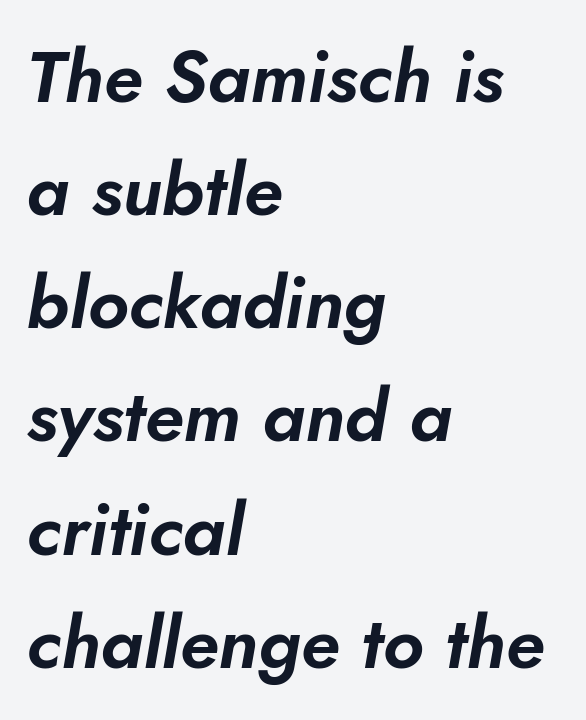
Evenly set lines give the paragraph a standard silhouette. Letter spacing: default. A typesetter would mark this as italic. Any mark beneath the type? The region is blank.
